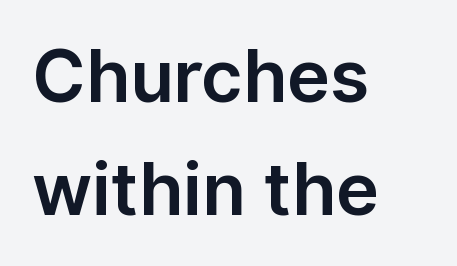
{"serif": "no", "italic": "no", "width": "normal", "stroke_contrast": "low", "x_height": "medium", "monospaced": "no", "underline": "no", "align": "left", "line_spacing": "normal", "line_spacing_ratio": 1.57, "letter_spacing": "normal", "letter_spacing_em": 0.0, "glyph_px": 72}
